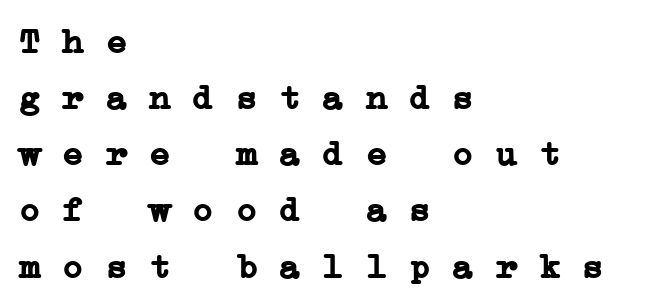
The image shows 36 px semibold, wide serif type, monospaced; set left-aligned, normal line spacing (1.56x), normal letter spacing, not underlined; low stroke contrast and a medium x-height.
